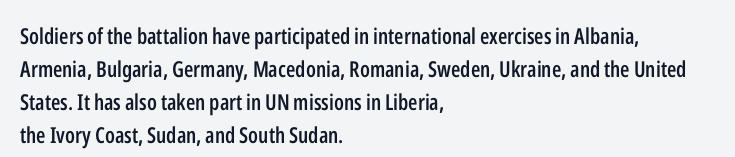
Q: Is the text bold? A: Semi-bold.
Q: Is the text italic (slanted)? A: No, it is upright.
Q: Is the text underlined? A: No.
Q: How is the paragraph aligned? A: Left-aligned.
Q: Is the spacing between letters normal or unusually wide? A: Normal.
Q: Is the spacing between lines tight, normal or loose? A: Normal.
